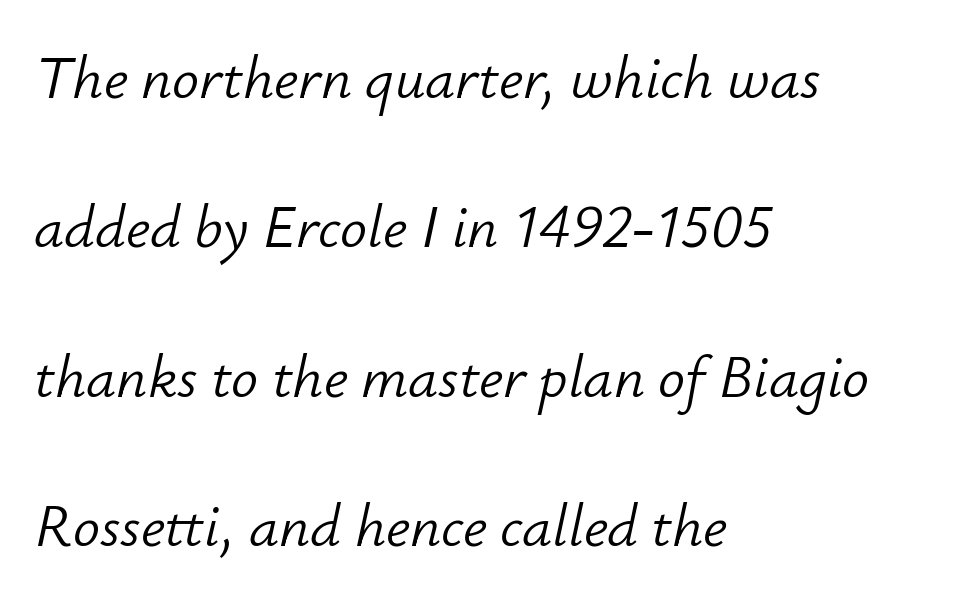
The image shows 60 px light type, italic (leaning right); set left-aligned, loose line spacing (2.49x), normal letter spacing, not underlined; low stroke contrast and a small x-height.
